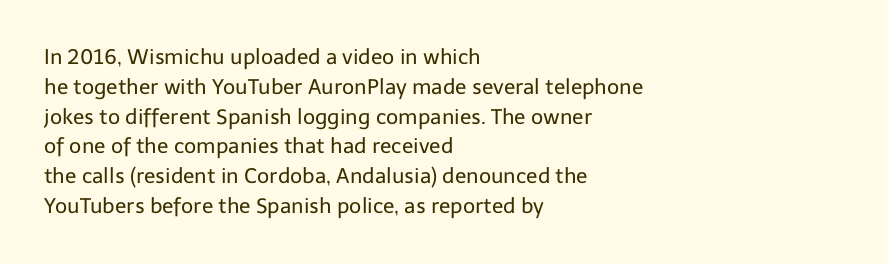
Q: Is the text bold? A: No.
Q: Is the text italic (slanted)? A: No, it is upright.
Q: Is the text underlined? A: No.
Q: How is the paragraph aligned? A: Left-aligned.
Q: Is the spacing between letters normal or unusually wide? A: Normal.
Q: Is the spacing between lines tight, normal or loose? A: Normal.
